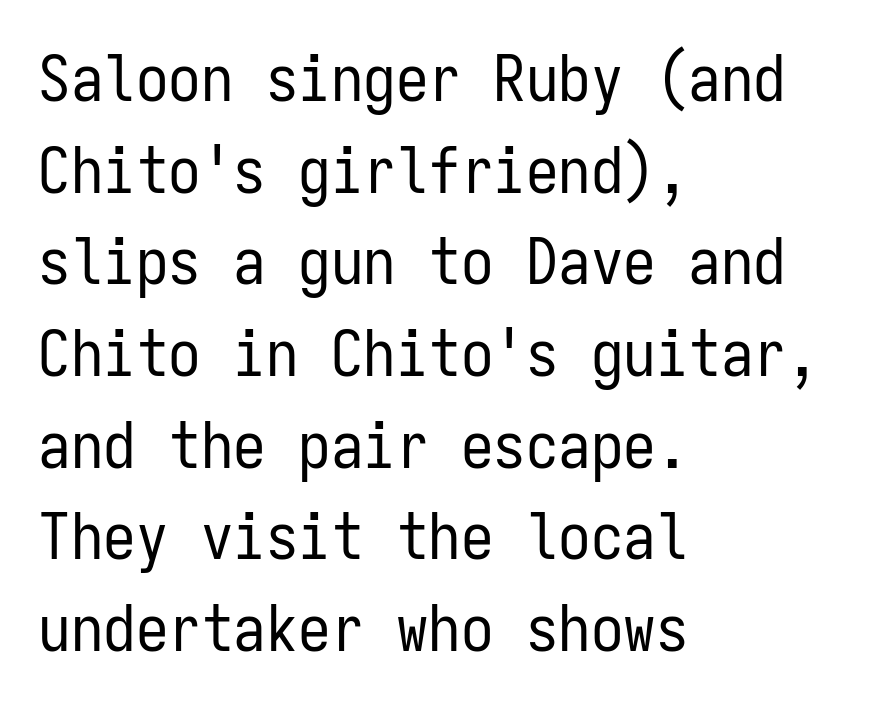
Q: Is the text bold? A: No.
Q: Is the text italic (slanted)? A: No, it is upright.
Q: Is the typeface a serif or a sans-serif typeface? A: Sans-serif.
Q: Is the text underlined? A: No.
Q: How is the paragraph aligned? A: Left-aligned.
Q: Is the spacing between letters normal or unusually wide? A: Normal.
Q: Is the spacing between lines tight, normal or loose? A: Normal.
Q: Width (condensed, normal, or wide)? A: Condensed.
Q: Stroke contrast? A: Low.
Q: x-height? A: Medium.
Q: Monospaced? A: Yes.
